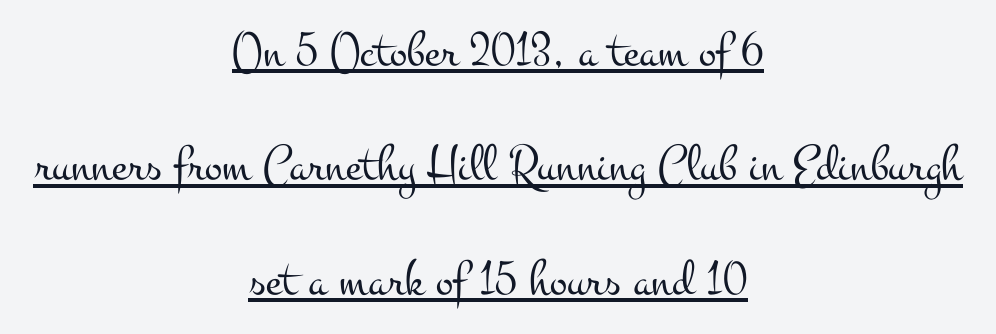
Q: Is the text bold? A: No.
Q: Is the text italic (slanted)? A: Yes.
Q: Is the typeface a serif or a sans-serif typeface? A: Serif.
Q: Is the text underlined? A: Yes.
Q: How is the paragraph aligned? A: Centered.
Q: Is the spacing between letters normal or unusually wide? A: Normal.
Q: Is the spacing between lines tight, normal or loose? A: Loose.
Q: Width (condensed, normal, or wide)? A: Wide.
Q: Stroke contrast? A: Medium.
Q: x-height? A: Small.
Q: Monospaced? A: No.
